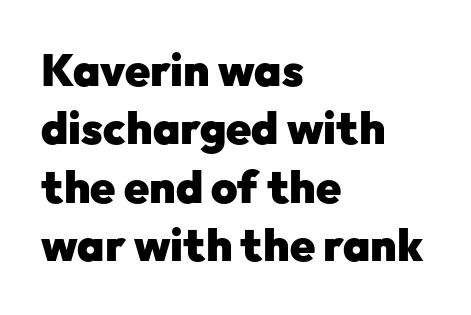
The image shows 45 px heavy sans-serif type, upright; set left-aligned, normal line spacing (1.3x), normal letter spacing, not underlined; low stroke contrast and a medium x-height.
